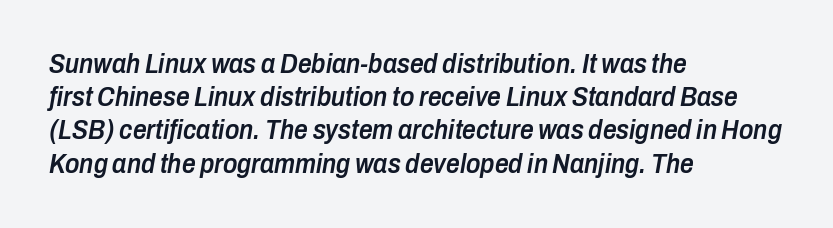
The face used here is rendered with its standard letterfit. Students, this is semibold: more ink than regular, less than bold. The paragraph has a hard left edge and a soft right edge. The space directly below the letters is spotless. Yep, that's italic — everything's leaning.
